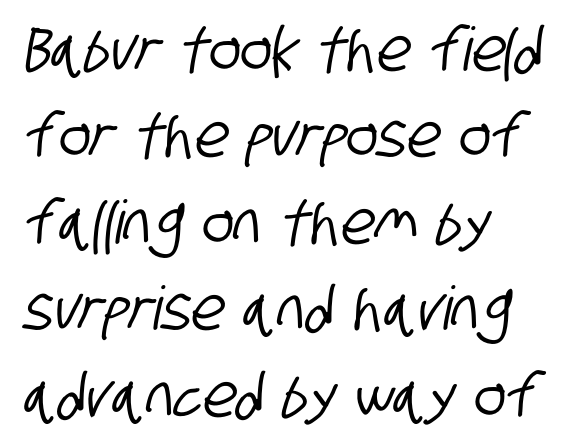
The image shows 60 px condensed sans-serif type; set left-aligned, normal line spacing (1.44x), normal letter spacing, not underlined; low stroke contrast and a large x-height.
